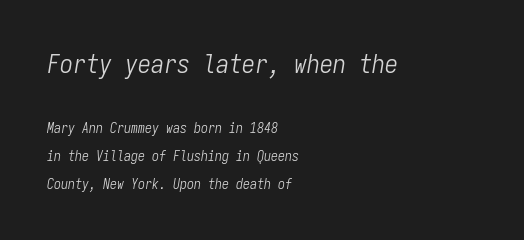
Whoever set this made the first block the dominant, larger element. No letter is thick-stroked: the sample isn't bold. Characters follow at the spacing the type designer built in. Loosely led — the rows are spread out.
